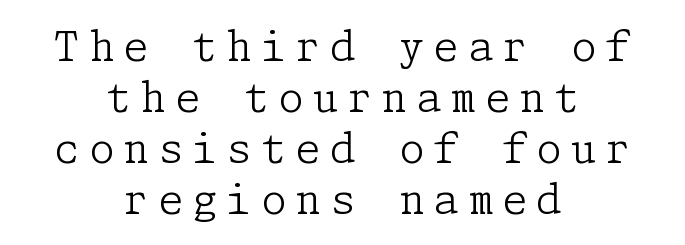
Here the glyphs are tracked loosely, breaking word shapes into spaced letters. This is the regular roman posture of the typeface. The setting favours the middle, as headings and verse often do. The letterforms sit at book weight or below. Bare-footed words on every line. Classification — serif.
